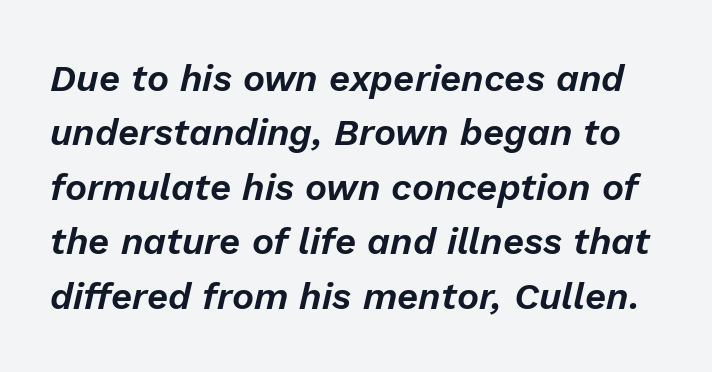
{"italic": "yes", "lean": "right", "slant_degrees": 13, "width": "normal", "stroke_contrast": "low", "x_height": "medium", "monospaced": "no", "underline": "no", "line_spacing": "normal", "line_spacing_ratio": 1.47, "letter_spacing": "normal", "letter_spacing_em": 0.0, "glyph_px": 37}
